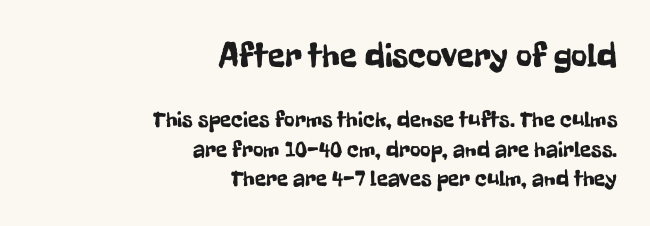
{"serif": "no", "italic": "no", "width": "condensed", "stroke_contrast": "low", "x_height": "medium", "monospaced": "no", "underline": "no", "align": "right", "line_spacing": "normal", "line_spacing_ratio": 1.27, "letter_spacing": "normal", "letter_spacing_em": 0.0, "larger_block": "first", "size_ratio": 1.52, "glyph_px": 35}
